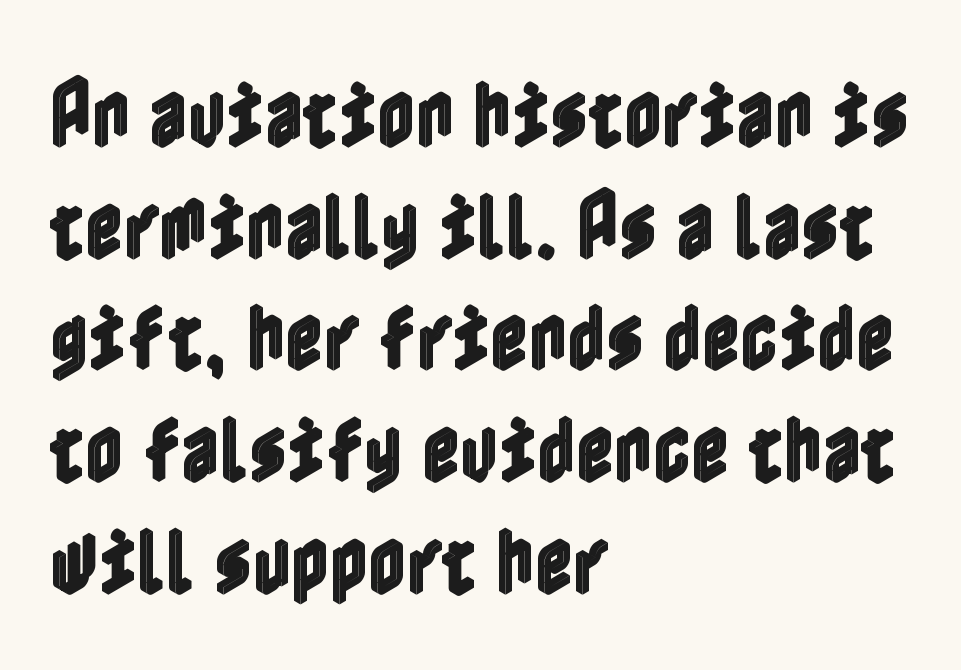
{"italic": "no", "width": "condensed", "x_height": "medium", "underline": "no", "align": "left", "line_spacing": "normal", "line_spacing_ratio": 1.51, "letter_spacing": "normal", "letter_spacing_em": 0.0, "glyph_px": 74}
